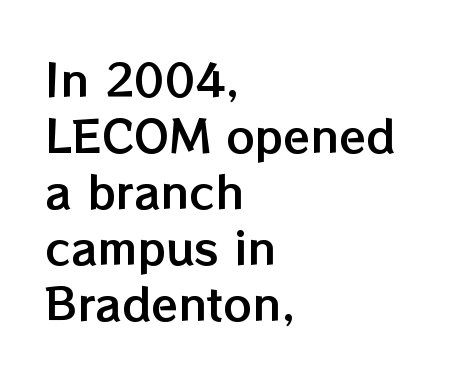
{"italic": "no", "width": "normal", "stroke_contrast": "low", "x_height": "medium", "monospaced": "no", "underline": "no", "align": "left", "line_spacing": "normal", "line_spacing_ratio": 1.27, "letter_spacing": "normal", "letter_spacing_em": 0.0, "glyph_px": 44}
